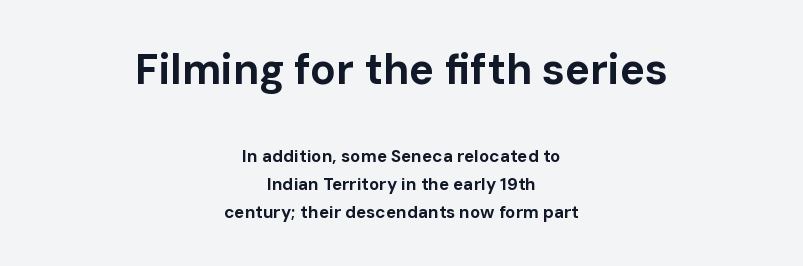
The whitespace from short lines is split evenly between both sides. The strip under each line holds only bare page. No extra tracking has been applied to these lines. A sans-serif font was chosen for this passage.
